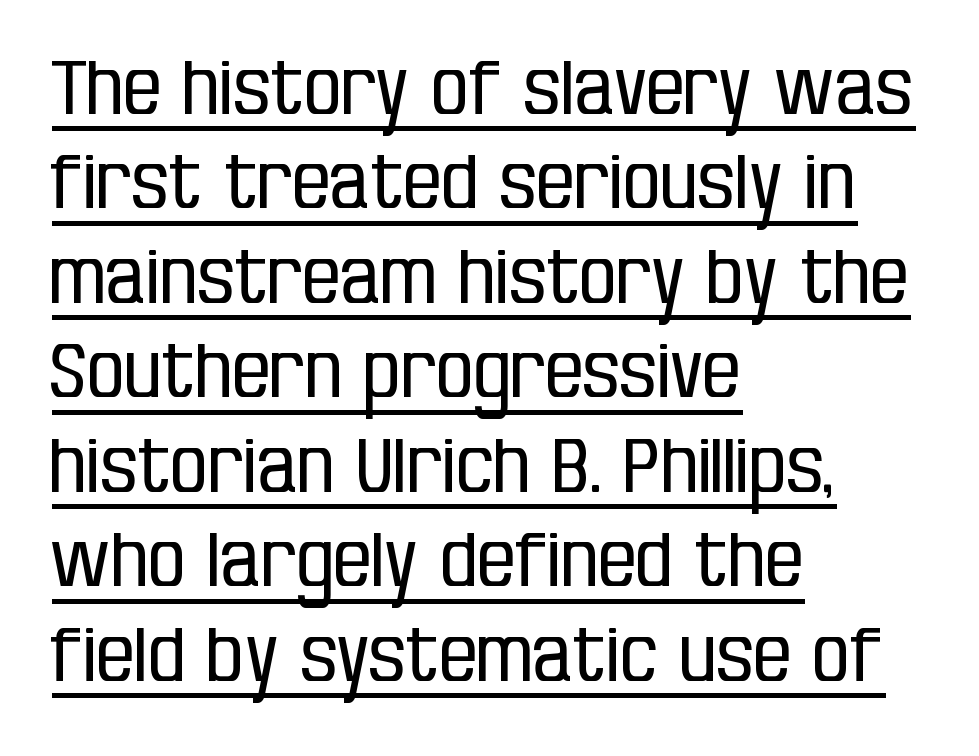
Each word holds together tightly as a unit, with standard inter-letter gaps. Vertical strokes here are truly vertical. Summary of vertical rhythm: regular, with standard interline spacing. Grotesque or geometric, the face here clearly has no serifs.
